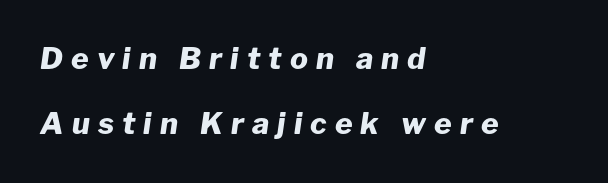
The image shows 30 px heavy type, italic (leaning right); set left-aligned, loose line spacing (2.17x), unusually wide letter spacing (+0.27 em), not underlined; low stroke contrast and a medium x-height.
